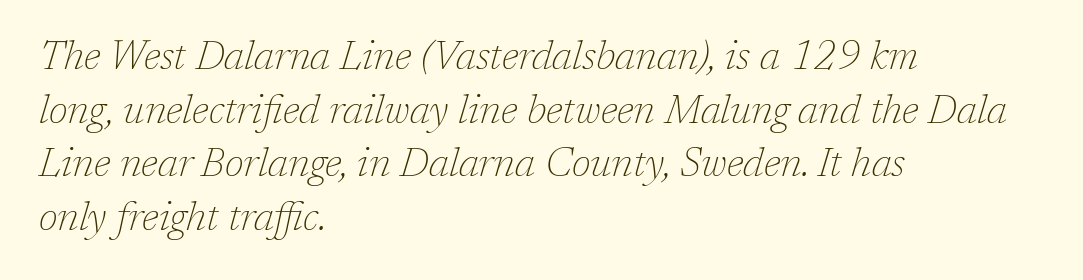
Counters stay open thanks to moderate or lighter strokes. Each new line begins a customary step beneath the previous one. The face used here is rendered with its standard letterfit. All the whitespace from short lines collects on the right.
